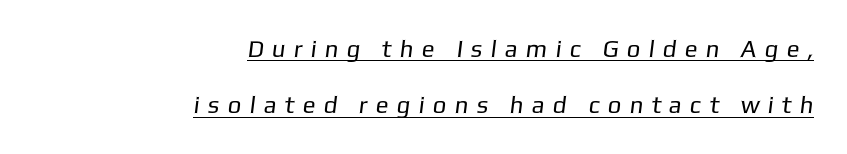
{"bold": "no", "underline": "yes", "align": "right", "line_spacing": "loose", "line_spacing_ratio": 2.35, "letter_spacing": "wide", "letter_spacing_em": 0.34, "glyph_px": 24}
